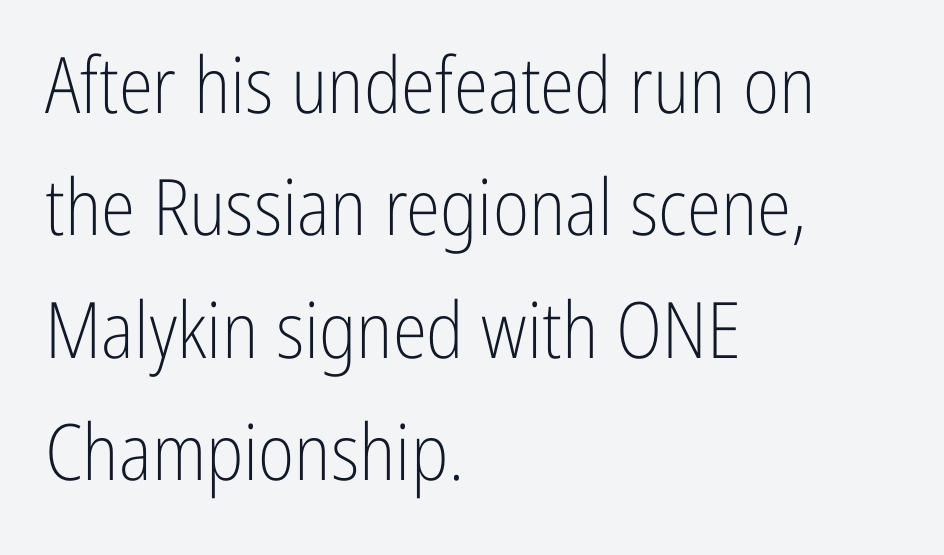
{"serif": "no", "italic": "no", "bold": "no", "weight": "light", "width": "condensed", "stroke_contrast": "low", "x_height": "medium", "monospaced": "no", "underline": "no", "align": "left", "line_spacing": "normal", "line_spacing_ratio": 1.57, "letter_spacing": "normal", "letter_spacing_em": 0.0, "glyph_px": 78}
